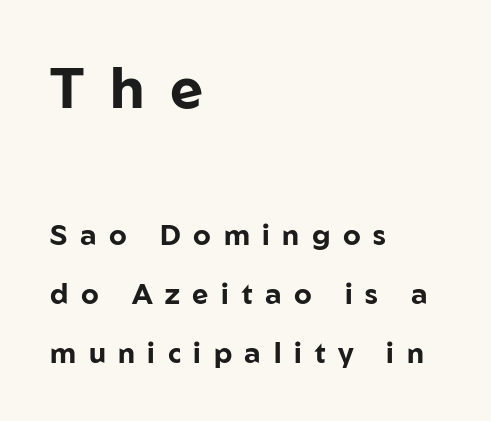
{"serif": "no", "italic": "no", "bold": "yes", "weight": "bold", "width": "normal", "stroke_contrast": "low", "x_height": "medium", "monospaced": "no", "underline": "no", "align": "left", "line_spacing": "loose", "line_spacing_ratio": 2.11, "letter_spacing": "wide", "letter_spacing_em": 0.45, "larger_block": "first", "size_ratio": 2.04, "glyph_px": 57}
